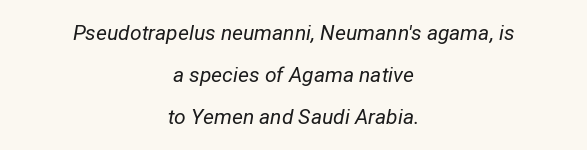
{"italic": "yes", "lean": "right", "slant_degrees": 12, "bold": "no", "underline": "no", "align": "center", "line_spacing": "loose", "line_spacing_ratio": 1.99, "letter_spacing": "normal", "letter_spacing_em": 0.0, "glyph_px": 21}
